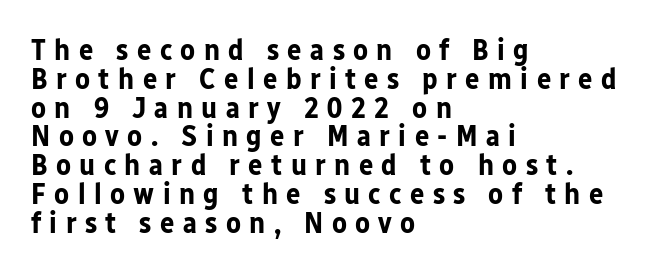
{"serif": "no", "italic": "no", "bold": "yes", "weight": "bold", "width": "normal", "stroke_contrast": "low", "x_height": "medium", "monospaced": "no", "underline": "no", "align": "left", "line_spacing": "tight", "line_spacing_ratio": 0.96, "letter_spacing": "wide", "letter_spacing_em": 0.28, "glyph_px": 30}
